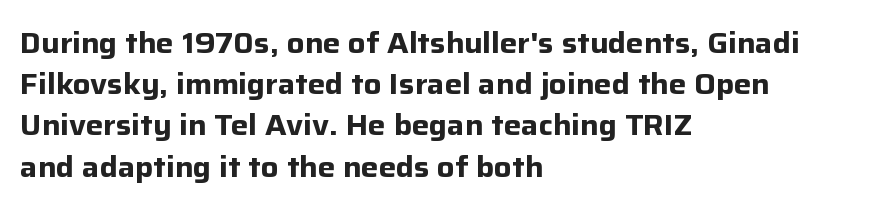
Q: Is the text bold? A: Yes.
Q: Is the text italic (slanted)? A: No, it is upright.
Q: Is the typeface a serif or a sans-serif typeface? A: Sans-serif.
Q: Is the text underlined? A: No.
Q: How is the paragraph aligned? A: Left-aligned.
Q: Is the spacing between letters normal or unusually wide? A: Normal.
Q: Is the spacing between lines tight, normal or loose? A: Normal.
Q: Width (condensed, normal, or wide)? A: Normal.
Q: Stroke contrast? A: Low.
Q: x-height? A: Medium.
Q: Monospaced? A: No.
